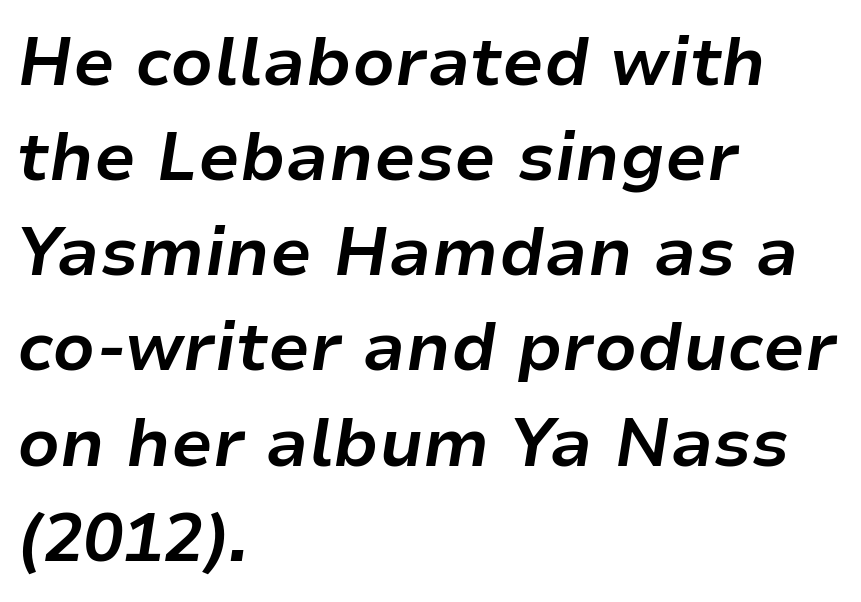
{"italic": "yes", "lean": "right", "slant_degrees": 9, "bold": "yes", "weight": "bold", "width": "normal", "stroke_contrast": "low", "x_height": "medium", "monospaced": "no", "underline": "no", "align": "left", "line_spacing": "normal", "line_spacing_ratio": 1.42, "letter_spacing": "normal", "letter_spacing_em": 0.0, "glyph_px": 67}
